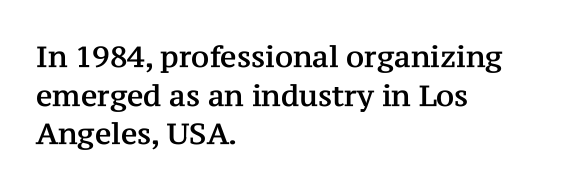
A classic flush-left, rag-right setting is used for this passage. The letters stand upright; this is a roman face. Does extra space separate the letters? No, they use regular spacing. Line spacing here is normal. Decoration check: the copy has no underline. This sample uses a serif face.
